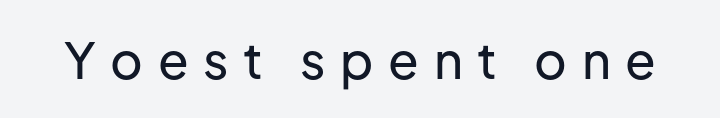
The image shows 50 px sans-serif type, upright; set unusually wide letter spacing (+0.29 em), not underlined; low stroke contrast and a medium x-height.
